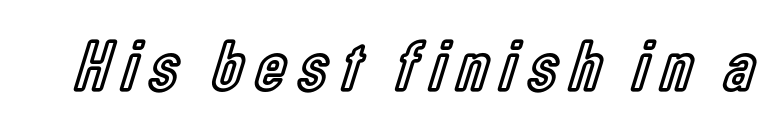
The image shows 73 px condensed type; set not underlined; a medium x-height.
